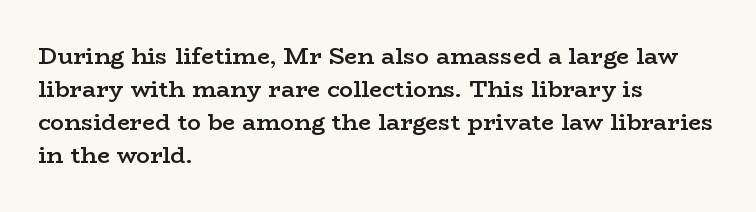
{"italic": "no", "bold": "semi", "underline": "no", "align": "left", "line_spacing": "normal", "line_spacing_ratio": 1.44, "letter_spacing": "normal", "letter_spacing_em": 0.0, "glyph_px": 23}
